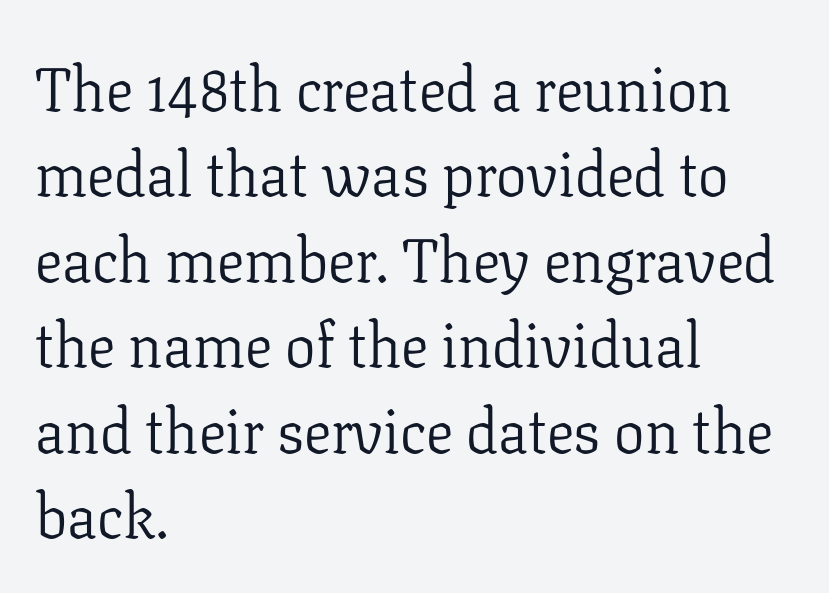
The image shows 61 px light serif type, upright; set left-aligned, normal line spacing (1.4x), normal letter spacing, not underlined; low stroke contrast and a medium x-height.
